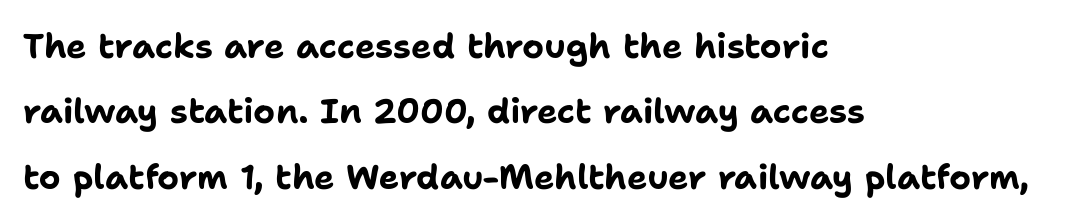
{"serif": "no", "italic": "no", "bold": "yes", "weight": "bold", "width": "normal", "stroke_contrast": "low", "x_height": "medium", "monospaced": "no", "underline": "no", "align": "left", "line_spacing": "loose", "line_spacing_ratio": 1.92, "letter_spacing": "normal", "letter_spacing_em": 0.0, "glyph_px": 34}
